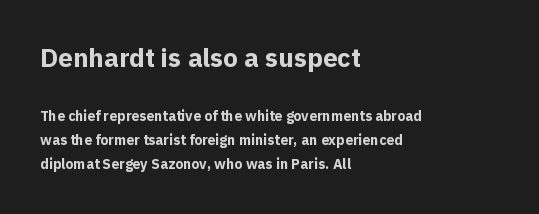
Q: Is the text bold? A: Yes.
Q: Is the text italic (slanted)? A: No, it is upright.
Q: Is the text underlined? A: No.
Q: How is the paragraph aligned? A: Left-aligned.
Q: Is the spacing between letters normal or unusually wide? A: Normal.
Q: Which block of text is set in a larger size, the first (top) or the second (bottom)? A: The first (top) one.
